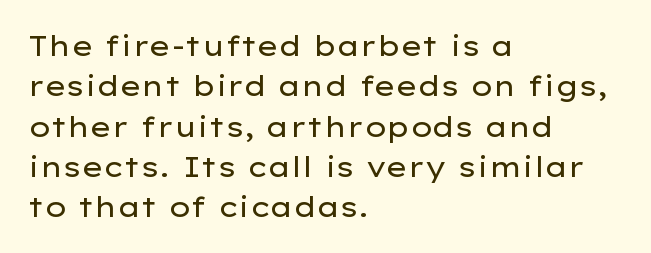
The space directly below the letters is spotless. Is there any slant? The stems are plumb. These lines are rendered in a variable-pitch font. If you measured baseline to baseline, you'd find a middling distance. Teacher's note: observe the even left margin — that is flush-left alignment.
